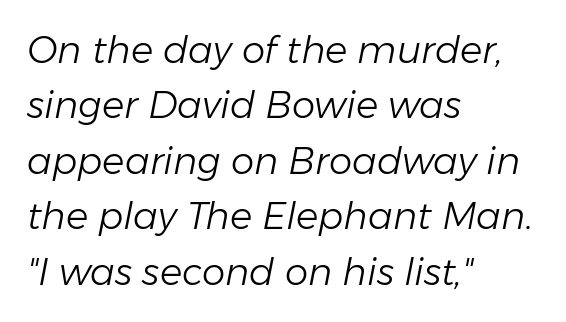
Slanted lettering throughout. Underlining? Definitely not there. A typesetter would call this proportional, since set widths differ per character. Is the stroke heavy? The answer is a plain regular-or-lighter. Letter spacing: default.
